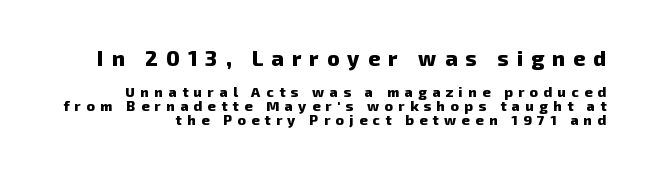
Q: Is the text bold? A: Yes.
Q: Is the text underlined? A: No.
Q: Is the spacing between letters normal or unusually wide? A: Unusually wide.
Q: Is the spacing between lines tight, normal or loose? A: Tight.
Q: Which block of text is set in a larger size, the first (top) or the second (bottom)? A: The first (top) one.
